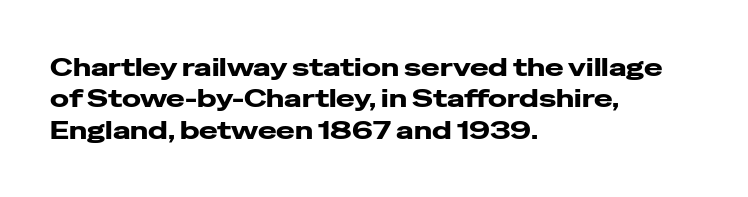
The image shows 25 px bold type, upright; set left-aligned, normal line spacing (1.26x), normal letter spacing, not underlined.
